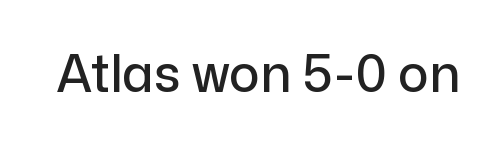
Q: Is the text italic (slanted)? A: No, it is upright.
Q: Is the typeface a serif or a sans-serif typeface? A: Sans-serif.
Q: Is the text underlined? A: No.
Q: Is the spacing between letters normal or unusually wide? A: Normal.
Q: Width (condensed, normal, or wide)? A: Normal.
Q: Stroke contrast? A: Low.
Q: x-height? A: Medium.
Q: Monospaced? A: No.
